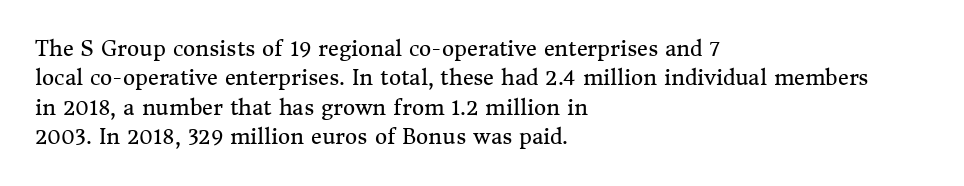
A clean baseline with only descenders dipping below it. If you drew a line through each stem, it would be perfectly vertical. Honestly, the row spacing looks completely unremarkable. Is this a heavy cut? Hardly; it is regular or lighter.
